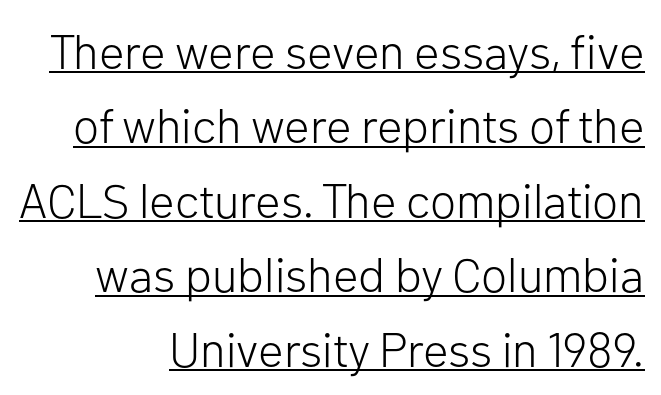
Q: Is the text bold? A: No.
Q: Is the text italic (slanted)? A: No, it is upright.
Q: Is the typeface a serif or a sans-serif typeface? A: Sans-serif.
Q: Is the text underlined? A: Yes.
Q: How is the paragraph aligned? A: Right-aligned.
Q: Is the spacing between letters normal or unusually wide? A: Normal.
Q: Is the spacing between lines tight, normal or loose? A: Normal.
Q: Width (condensed, normal, or wide)? A: Normal.
Q: Stroke contrast? A: Low.
Q: x-height? A: Medium.
Q: Monospaced? A: No.
